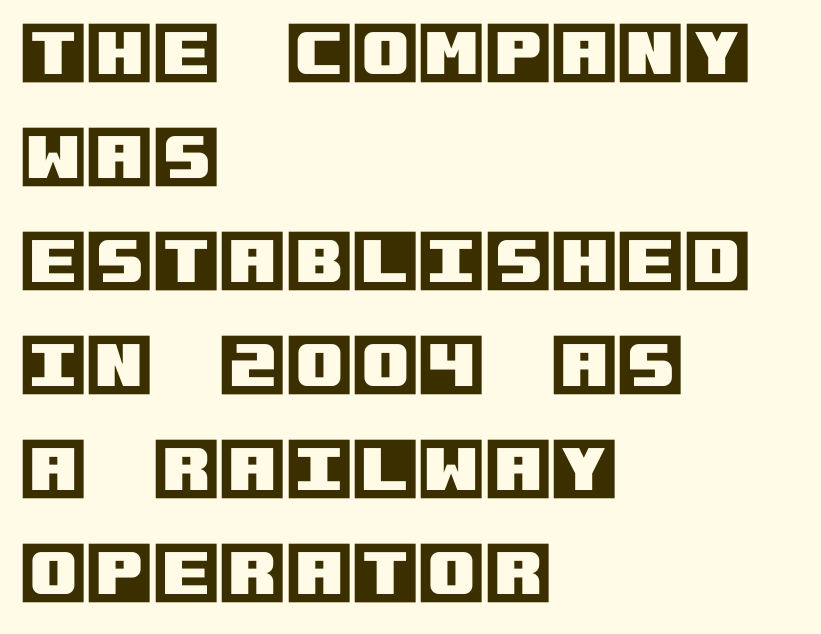
The lines sit at an ordinary, default distance from one another. The tracking reads as untouched default to a designer's eye. Where is the straight margin? On the left. Posture: straight, roman, zero tilt.
